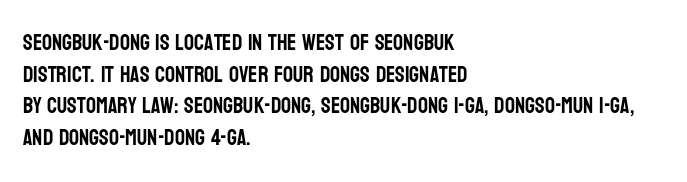
Ordinary non-slanted type is in use. Letter spacing: default. This sample is left-justified, so line endings fall wherever the words run out. Underline: absent. Successive baselines arrive at the customary interval.
